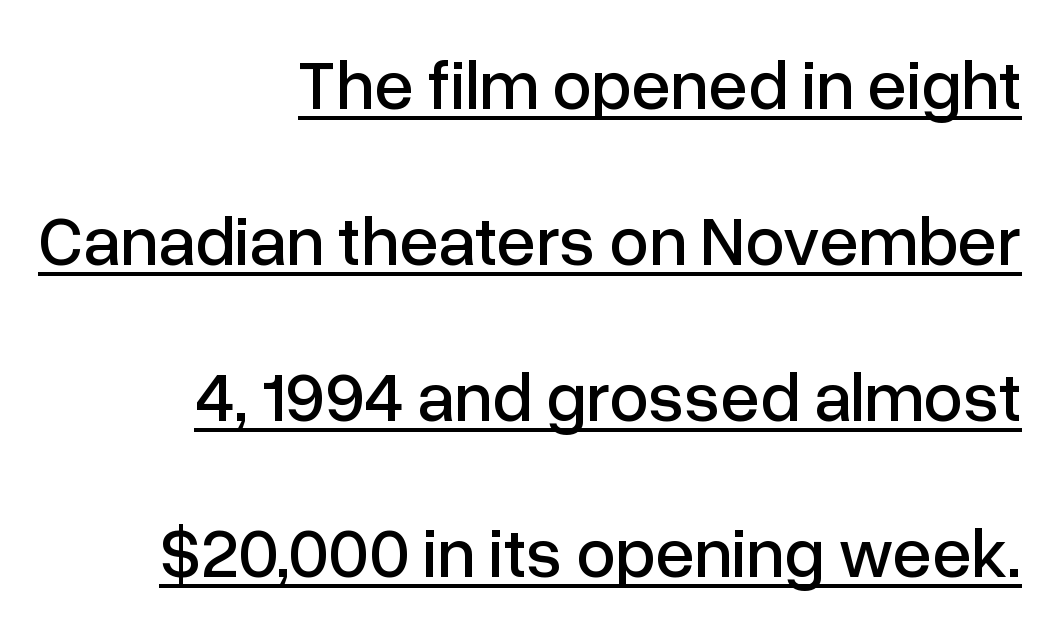
Q: Is the text italic (slanted)? A: No, it is upright.
Q: Is the typeface a serif or a sans-serif typeface? A: Sans-serif.
Q: Is the text underlined? A: Yes.
Q: How is the paragraph aligned? A: Right-aligned.
Q: Is the spacing between letters normal or unusually wide? A: Normal.
Q: Is the spacing between lines tight, normal or loose? A: Loose.
Q: Width (condensed, normal, or wide)? A: Normal.
Q: Stroke contrast? A: Low.
Q: x-height? A: Medium.
Q: Monospaced? A: No.
